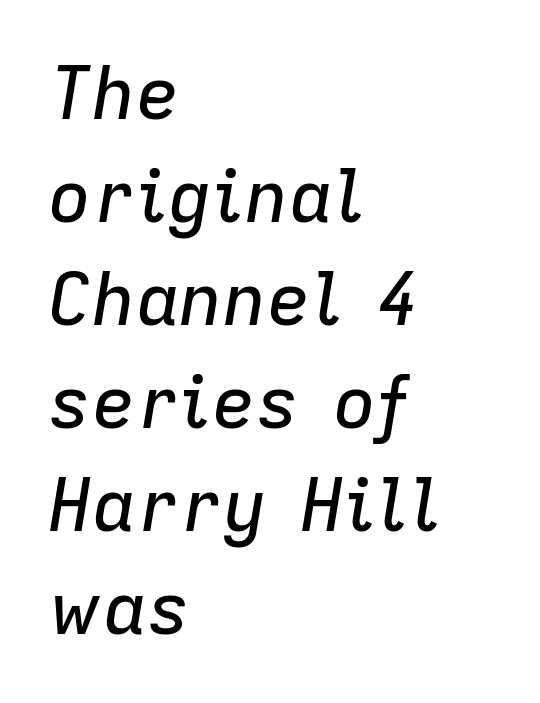
{"italic": "yes", "lean": "right", "slant_degrees": 9, "width": "normal", "stroke_contrast": "low", "x_height": "medium", "monospaced": "no", "underline": "no", "align": "left", "line_spacing": "normal", "line_spacing_ratio": 1.41, "letter_spacing": "normal", "letter_spacing_em": 0.0, "glyph_px": 73}
